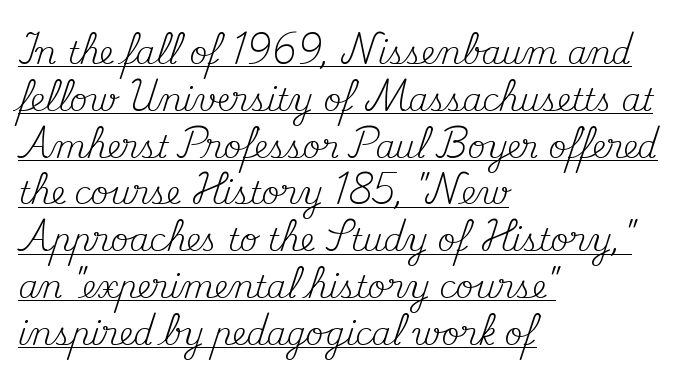
The image shows 31 px regular-weight serif type; set left-aligned, normal line spacing (1.51x), normal letter spacing, underlined; medium stroke contrast and a small x-height.
